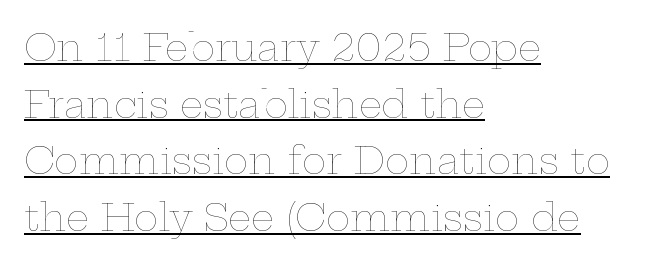
The image shows 37 px thin, wide type, upright; set left-aligned, normal line spacing (1.53x), normal letter spacing, underlined; low stroke contrast and a medium x-height.
